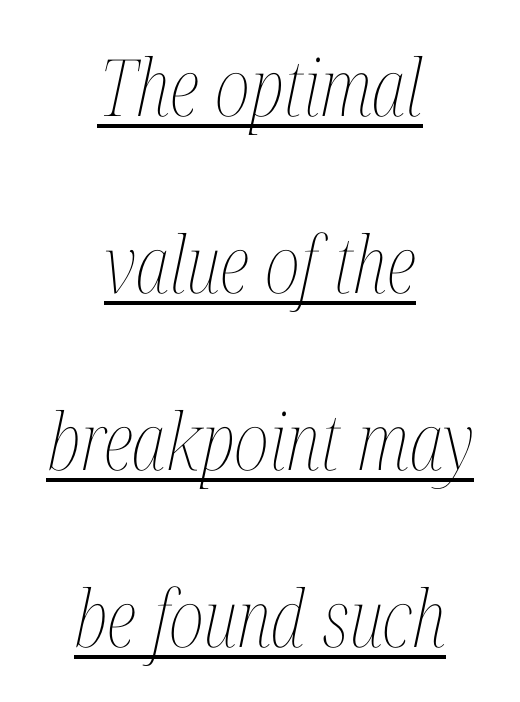
Q: Is the text bold? A: No.
Q: Is the text italic (slanted)? A: Yes, it leans right by about 12 degrees.
Q: Is the text underlined? A: Yes.
Q: How is the paragraph aligned? A: Centered.
Q: Is the spacing between letters normal or unusually wide? A: Normal.
Q: Is the spacing between lines tight, normal or loose? A: Loose.
Q: Width (condensed, normal, or wide)? A: Condensed.
Q: Stroke contrast? A: Medium.
Q: x-height? A: Medium.
Q: Monospaced? A: No.
